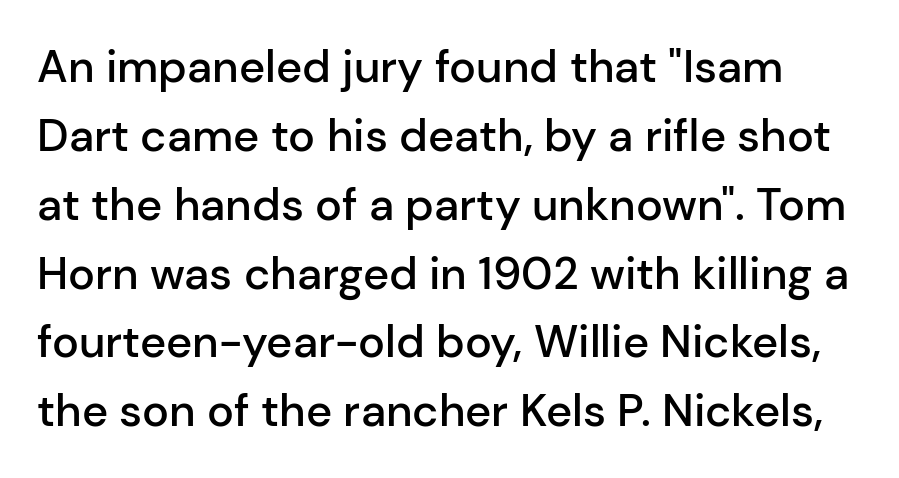
This sample uses a sans-serif face. Check under the words: just untouched page. Spacing between characters is what you'd get straight out of the box. The typesetting leans somewhat heavy: a semibold. The vertical gap from one line to the next is medium. A typesetter would call this proportional, since set widths differ per character.
